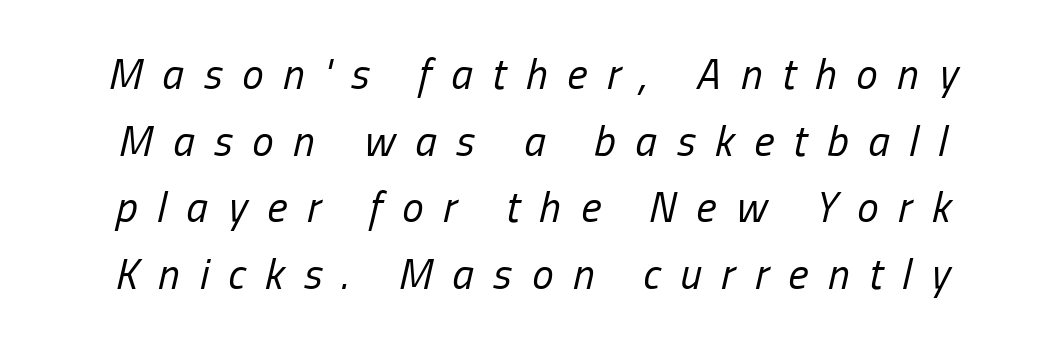
The image shows 43 px regular-weight, condensed type, italic (leaning right); set centered, normal line spacing (1.55x), unusually wide letter spacing (+0.46 em), not underlined; low stroke contrast and a medium x-height.
